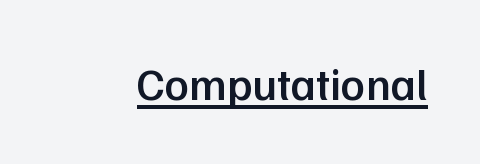
The image shows 45 px semibold sans-serif type, upright; set normal letter spacing, underlined; low stroke contrast and a medium x-height.
